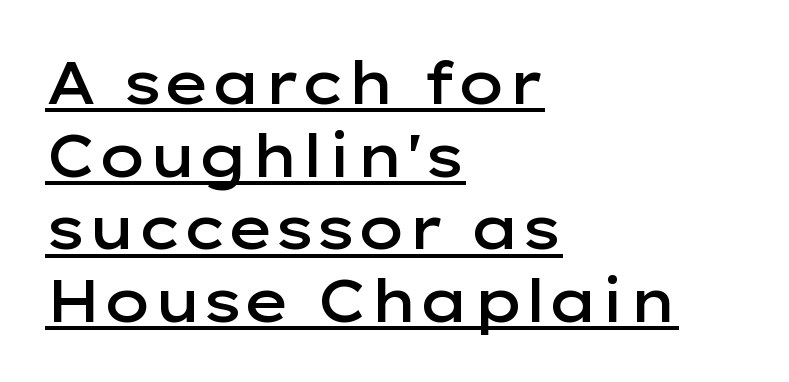
The image shows 59 px semibold, wide sans-serif type, upright; set left-aligned, line spacing 1.23x, normal letter spacing, underlined; low stroke contrast and a medium x-height.
